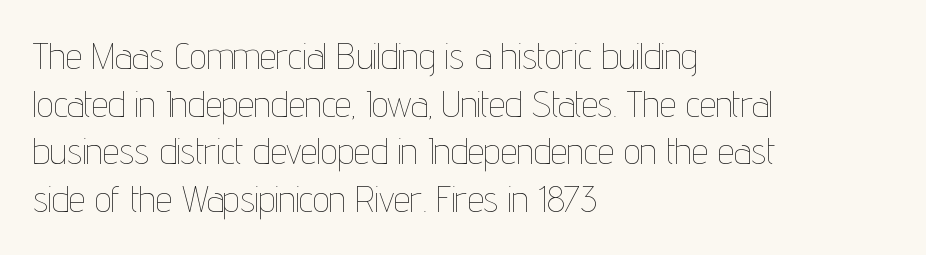
Q: Is the text bold? A: No.
Q: Is the text italic (slanted)? A: No, it is upright.
Q: Is the text underlined? A: No.
Q: How is the paragraph aligned? A: Left-aligned.
Q: Is the spacing between letters normal or unusually wide? A: Normal.
Q: Is the spacing between lines tight, normal or loose? A: Normal.
Q: Width (condensed, normal, or wide)? A: Condensed.
Q: Stroke contrast? A: Low.
Q: x-height? A: Medium.
Q: Monospaced? A: No.
